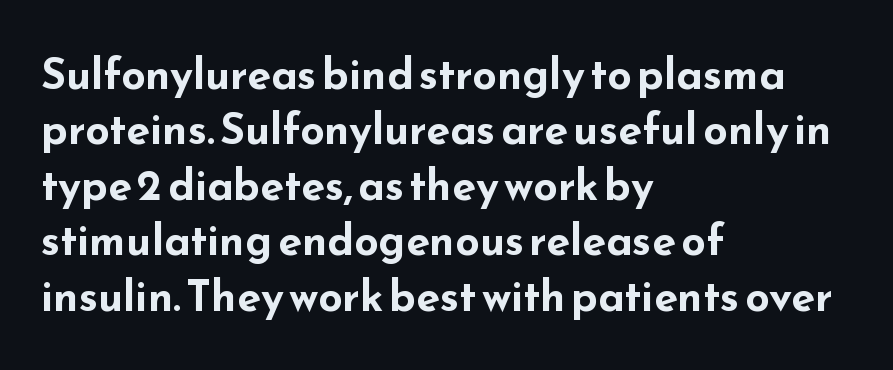
Q: Is the text bold? A: Yes.
Q: Is the text italic (slanted)? A: No, it is upright.
Q: Is the typeface a serif or a sans-serif typeface? A: Sans-serif.
Q: Is the text underlined? A: No.
Q: How is the paragraph aligned? A: Left-aligned.
Q: Is the spacing between letters normal or unusually wide? A: Normal.
Q: Is the spacing between lines tight, normal or loose? A: Normal.
Q: Width (condensed, normal, or wide)? A: Wide.
Q: Stroke contrast? A: Low.
Q: x-height? A: Small.
Q: Monospaced? A: No.
